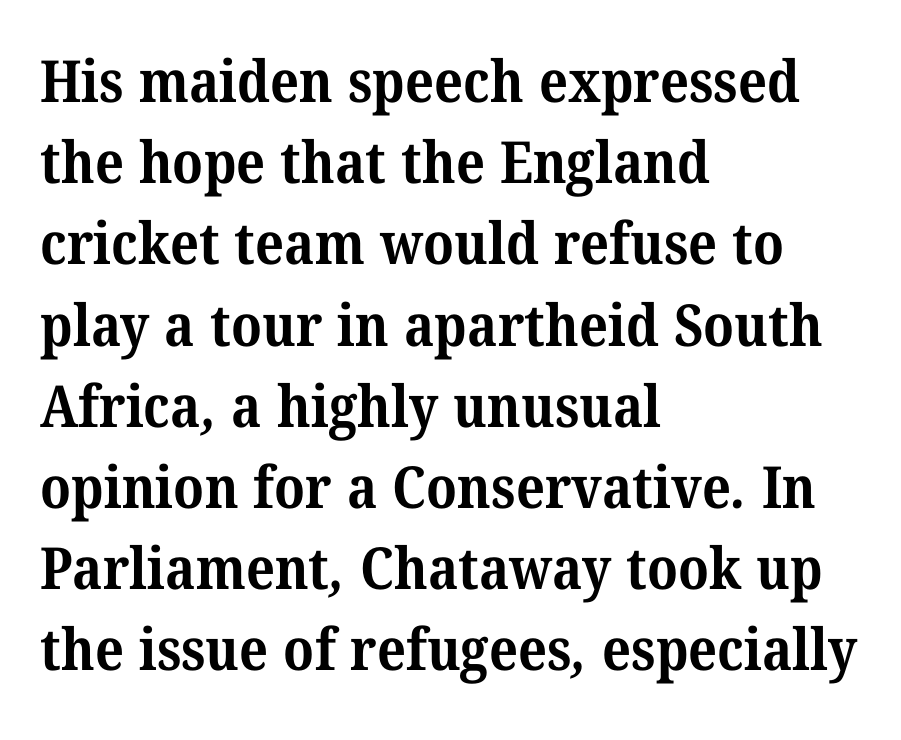
Q: Is the text bold? A: Yes.
Q: Is the typeface a serif or a sans-serif typeface? A: Serif.
Q: Is the text underlined? A: No.
Q: How is the paragraph aligned? A: Left-aligned.
Q: Is the spacing between letters normal or unusually wide? A: Normal.
Q: Is the spacing between lines tight, normal or loose? A: Normal.
Q: Width (condensed, normal, or wide)? A: Normal.
Q: Stroke contrast? A: Medium.
Q: x-height? A: Medium.
Q: Monospaced? A: No.
